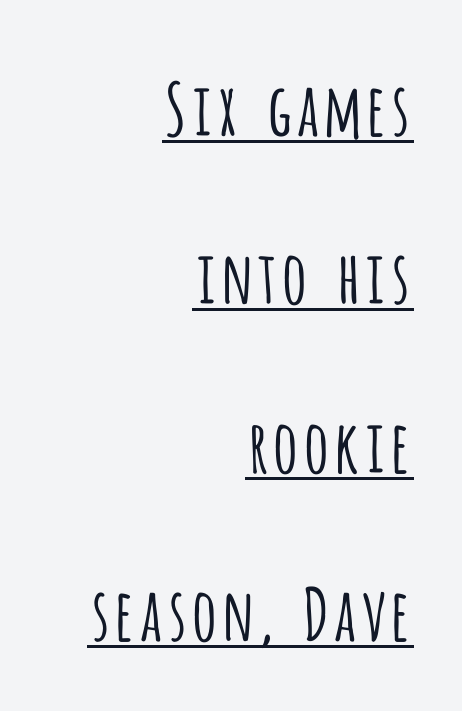
Q: Is the text bold? A: No.
Q: Is the text italic (slanted)? A: No, it is upright.
Q: Is the typeface a serif or a sans-serif typeface? A: Sans-serif.
Q: Is the text underlined? A: Yes.
Q: How is the paragraph aligned? A: Right-aligned.
Q: Is the spacing between letters normal or unusually wide? A: Normal.
Q: Is the spacing between lines tight, normal or loose? A: Loose.
Q: Width (condensed, normal, or wide)? A: Condensed.
Q: Stroke contrast? A: Low.
Q: x-height? A: Large.
Q: Monospaced? A: No.
